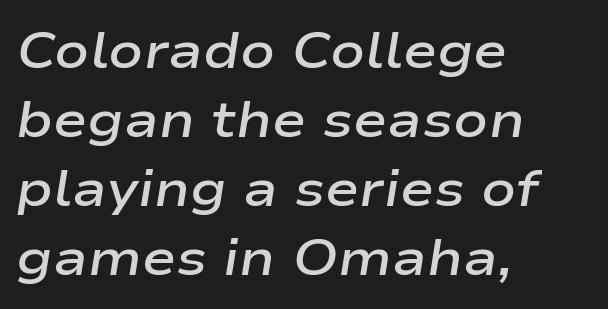
{"italic": "yes", "lean": "right", "slant_degrees": 9, "bold": "semi", "weight": "semibold", "width": "wide", "stroke_contrast": "low", "x_height": "medium", "monospaced": "no", "underline": "no", "align": "left", "line_spacing": "normal", "line_spacing_ratio": 1.35, "letter_spacing": "normal", "letter_spacing_em": 0.0, "glyph_px": 51}
